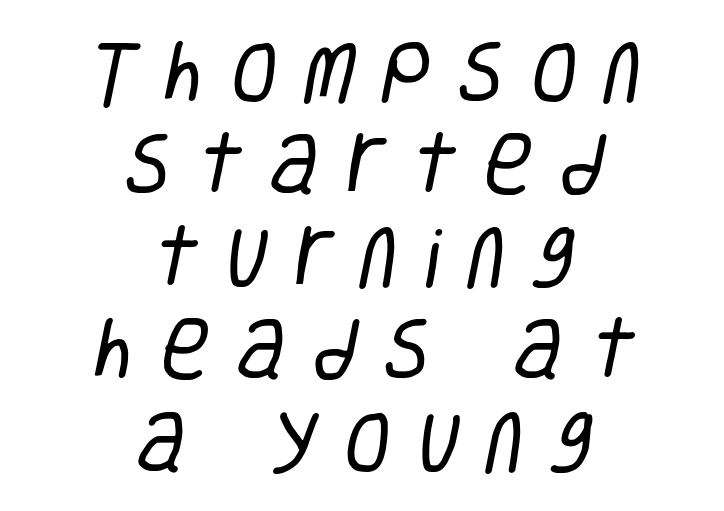
The image shows 68 px regular-weight, condensed sans-serif type; set centered, normal line spacing (1.36x), unusually wide letter spacing (+0.39 em), not underlined; low stroke contrast and a large x-height.
